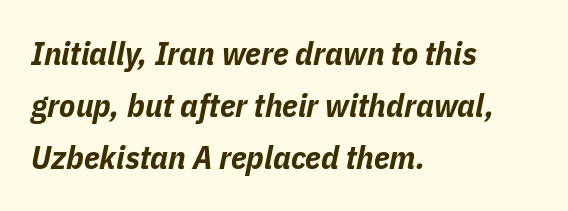
The image shows 33 px bold, condensed type, italic (leaning right); set left-aligned, normal line spacing (1.58x), normal letter spacing, not underlined; low stroke contrast and a medium x-height.
